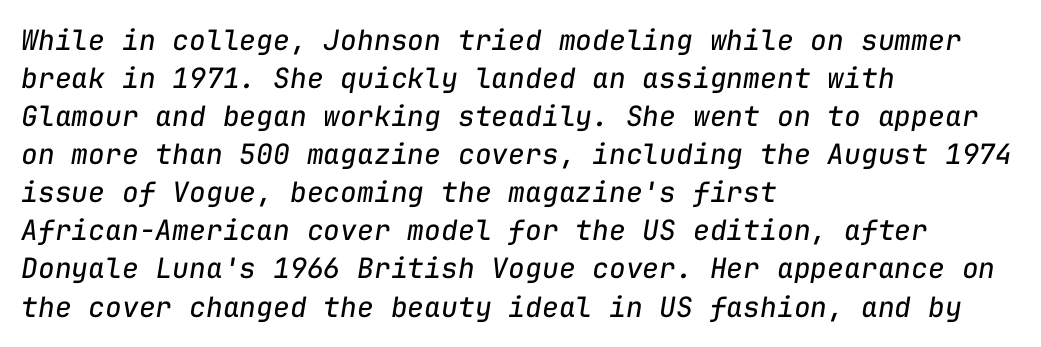
The image shows 28 px regular-weight type, italic (leaning right), monospaced; set left-aligned, normal line spacing (1.36x), normal letter spacing, not underlined; low stroke contrast and a medium x-height.
